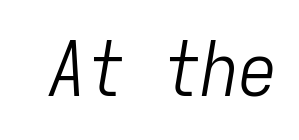
No heavy texture on the line: the type isn't bold. This sample has the even, mechanical cadence of fixed-width lettering. A bare baseline throughout the passage. Italic: yes, the glyphs are oblique.
